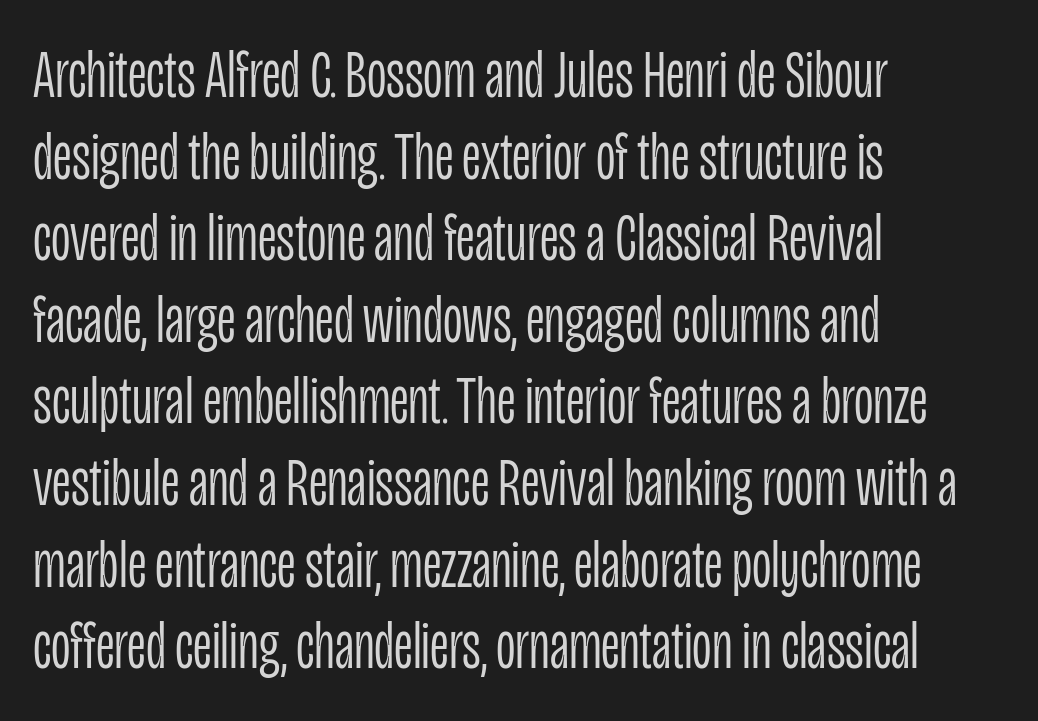
Q: Is the text bold? A: No.
Q: Is the text italic (slanted)? A: No, it is upright.
Q: Is the typeface a serif or a sans-serif typeface? A: Sans-serif.
Q: Is the text underlined? A: No.
Q: How is the paragraph aligned? A: Left-aligned.
Q: Is the spacing between letters normal or unusually wide? A: Normal.
Q: Width (condensed, normal, or wide)? A: Condensed.
Q: Stroke contrast? A: Low.
Q: x-height? A: Large.
Q: Monospaced? A: No.
